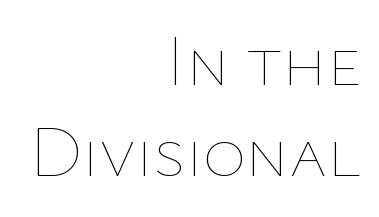
The setting favours the right margin, as signatures and pull-quotes sometimes do. The passage shown is not underscored anywhere. A light-to-regular cut is what we see here. The lettering stays uniformly vertical, giving the passage a roman look. Here the designer chose a conventional face with non-uniform glyph widths.
